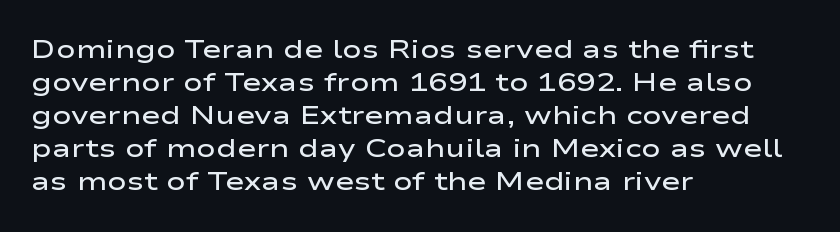
The image shows 26 px text type, upright; set left-aligned, normal line spacing (1.27x), normal letter spacing, not underlined.
